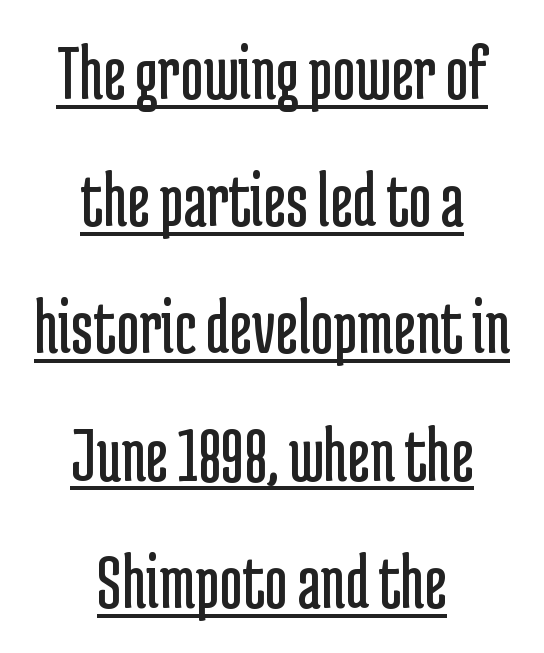
Q: Is the text bold? A: No.
Q: Is the text italic (slanted)? A: No, it is upright.
Q: Is the typeface a serif or a sans-serif typeface? A: Sans-serif.
Q: Is the text underlined? A: Yes.
Q: How is the paragraph aligned? A: Centered.
Q: Is the spacing between letters normal or unusually wide? A: Normal.
Q: Is the spacing between lines tight, normal or loose? A: Normal.
Q: Width (condensed, normal, or wide)? A: Condensed.
Q: Stroke contrast? A: Low.
Q: x-height? A: Medium.
Q: Monospaced? A: No.
